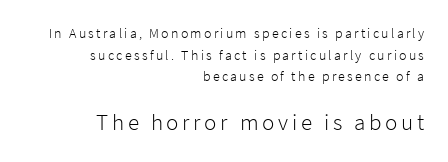
Honestly, there is no underline to notice here at all. Posture: vertical. This is not heavy type; no bold has been used. Successive baselines arrive at the customary interval. The lines in this sample share a right terminus and differ only in where they begin. The following chunk of copy outweighs the initial chunk in type size.
